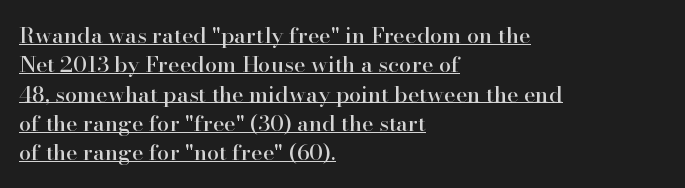
The image shows 22 px text type, upright; set left-aligned, normal line spacing (1.33x), normal letter spacing, underlined.
